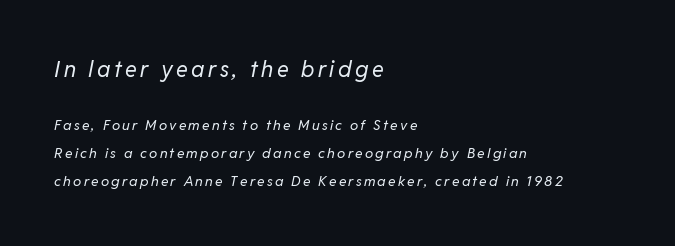
Q: Is the text bold? A: No.
Q: Is the text italic (slanted)? A: Yes, it leans right by about 11 degrees.
Q: Is the text underlined? A: No.
Q: How is the paragraph aligned? A: Left-aligned.
Q: Is the spacing between lines tight, normal or loose? A: Loose.
Q: Which block of text is set in a larger size, the first (top) or the second (bottom)? A: The first (top) one.
